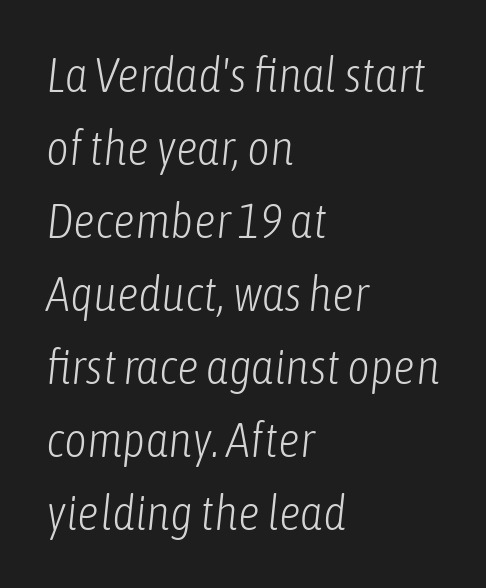
Q: Is the text bold? A: No.
Q: Is the text italic (slanted)? A: Yes, it leans right by about 6 degrees.
Q: Is the text underlined? A: No.
Q: How is the paragraph aligned? A: Left-aligned.
Q: Is the spacing between letters normal or unusually wide? A: Normal.
Q: Is the spacing between lines tight, normal or loose? A: Normal.
Q: Width (condensed, normal, or wide)? A: Condensed.
Q: Stroke contrast? A: Low.
Q: x-height? A: Medium.
Q: Monospaced? A: No.
